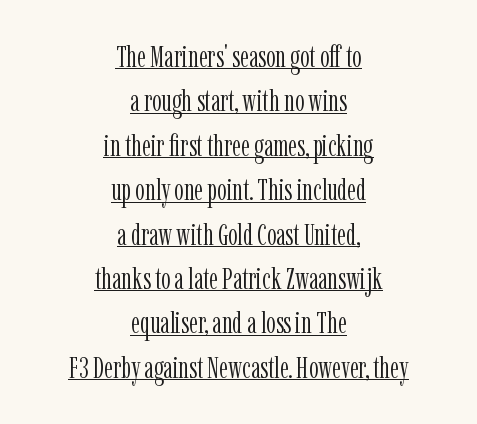
Italic: no, the glyphs are upright roman. What's the leading like? Ordinary, nothing unusual. Typeset on center — no edge is straight. Spacing verdict: proportional, widths tailored to each character. Are there feet on the stems? There are — it's a serif.
